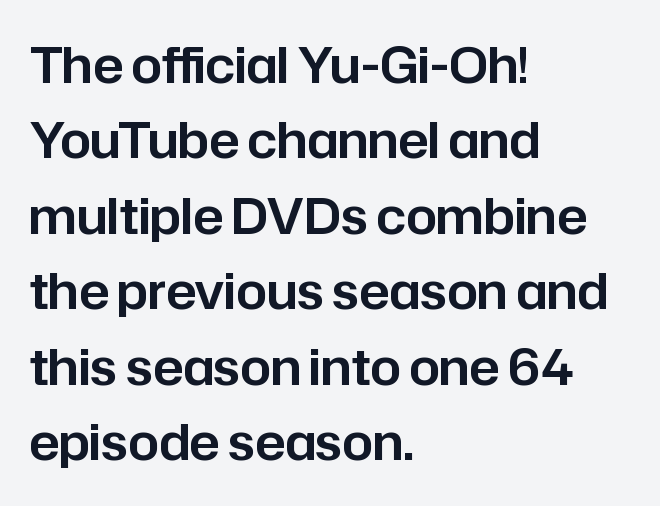
There is no visible air inserted between adjacent glyphs. The characters display no serif detailing; their extremities are plain. Decoration check: the copy has no underline. The line-height multiplier appears to be the usual default.
